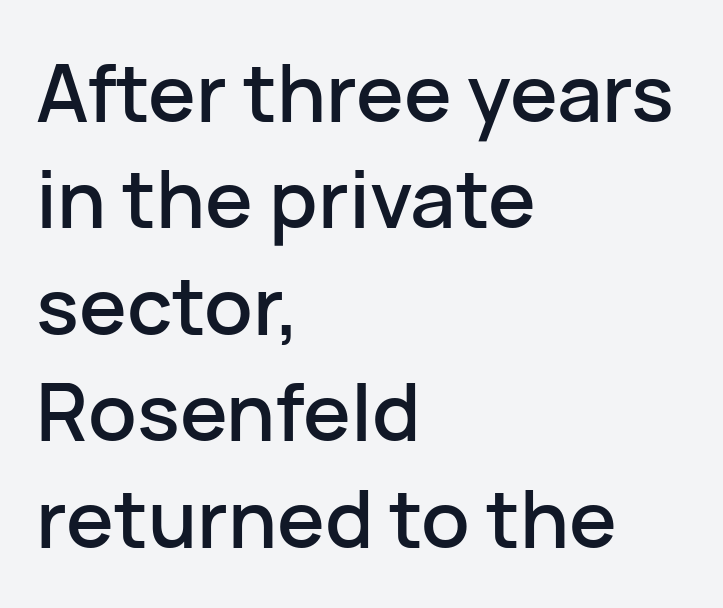
The image shows 80 px sans-serif type, upright; set left-aligned, normal line spacing (1.33x), normal letter spacing, not underlined; low stroke contrast and a medium x-height.
